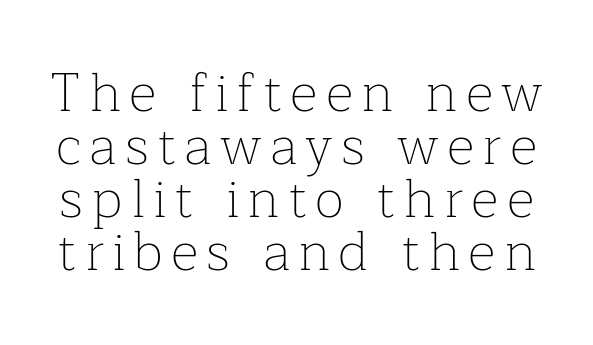
The image shows 54 px thin serif type, upright; set tight line spacing (0.98x), not underlined; low stroke contrast and a medium x-height.
